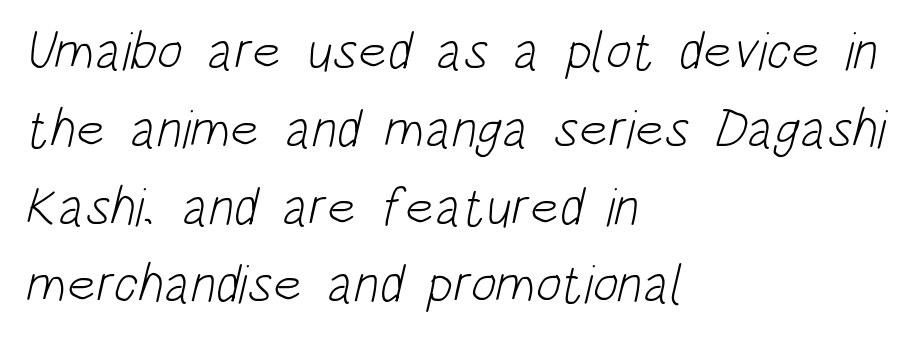
The image shows 54 px light, condensed sans-serif type; set left-aligned, normal line spacing (1.44x), normal letter spacing, not underlined; low stroke contrast and a large x-height.
